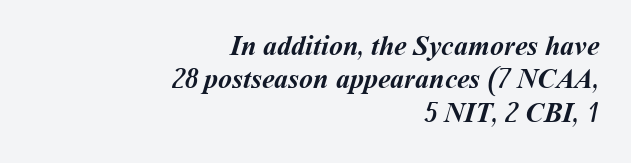
{"bold": "yes", "weight": "semibold", "width": "normal", "stroke_contrast": "medium", "x_height": "medium", "monospaced": "no", "underline": "no", "align": "right", "line_spacing_ratio": 1.19, "letter_spacing": "normal", "letter_spacing_em": 0.0, "glyph_px": 28}
